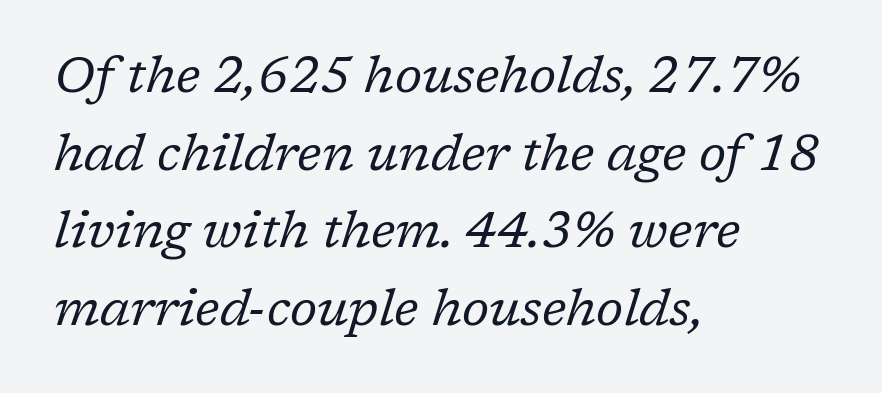
The image shows 51 px regular-weight serif type, italic (leaning right); set left-aligned, normal line spacing (1.52x), normal letter spacing, not underlined; low stroke contrast and a medium x-height.
